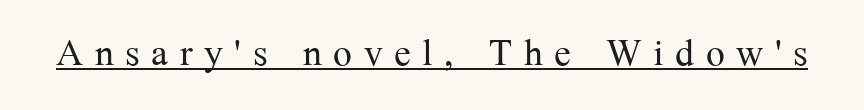
Q: Is the text bold? A: No.
Q: Is the text italic (slanted)? A: No, it is upright.
Q: Is the typeface a serif or a sans-serif typeface? A: Serif.
Q: Is the text underlined? A: Yes.
Q: Is the spacing between letters normal or unusually wide? A: Unusually wide.
Q: Width (condensed, normal, or wide)? A: Normal.
Q: Stroke contrast? A: Medium.
Q: x-height? A: Medium.
Q: Monospaced? A: No.
